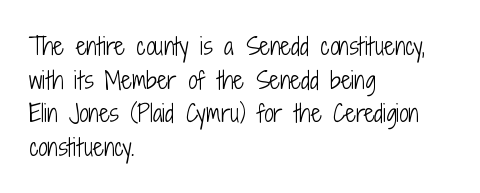
The image shows 23 px text type, upright; set left-aligned, normal line spacing (1.46x), normal letter spacing, not underlined.
